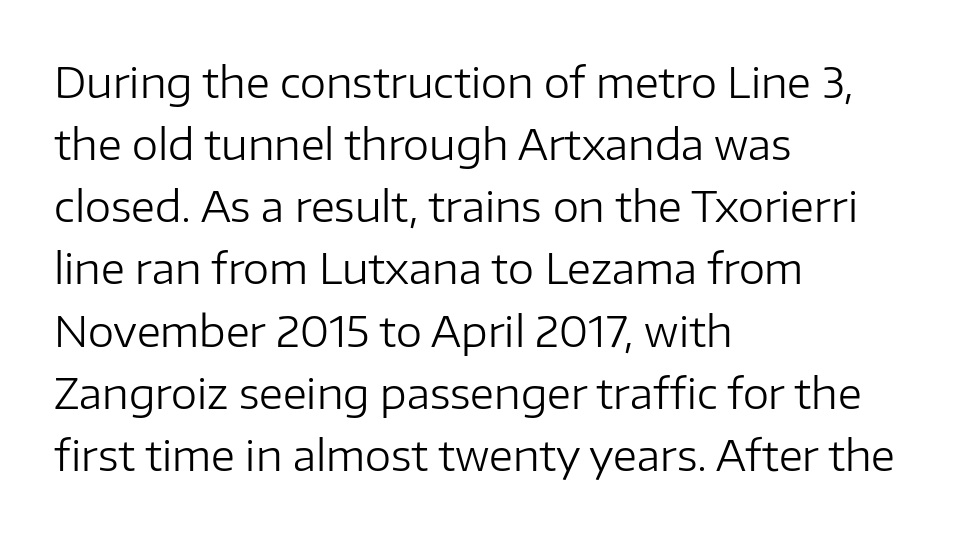
Q: Is the text bold? A: No.
Q: Is the text italic (slanted)? A: No, it is upright.
Q: Is the typeface a serif or a sans-serif typeface? A: Sans-serif.
Q: Is the text underlined? A: No.
Q: How is the paragraph aligned? A: Left-aligned.
Q: Is the spacing between letters normal or unusually wide? A: Normal.
Q: Is the spacing between lines tight, normal or loose? A: Normal.
Q: Width (condensed, normal, or wide)? A: Normal.
Q: Stroke contrast? A: Low.
Q: x-height? A: Medium.
Q: Monospaced? A: No.
